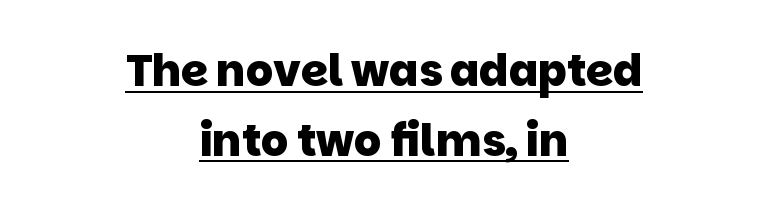
{"serif": "no", "bold": "yes", "weight": "heavy", "width": "normal", "stroke_contrast": "low", "x_height": "large", "monospaced": "no", "underline": "yes", "align": "center", "line_spacing": "normal", "line_spacing_ratio": 1.62, "letter_spacing": "normal", "letter_spacing_em": 0.0, "glyph_px": 43}
